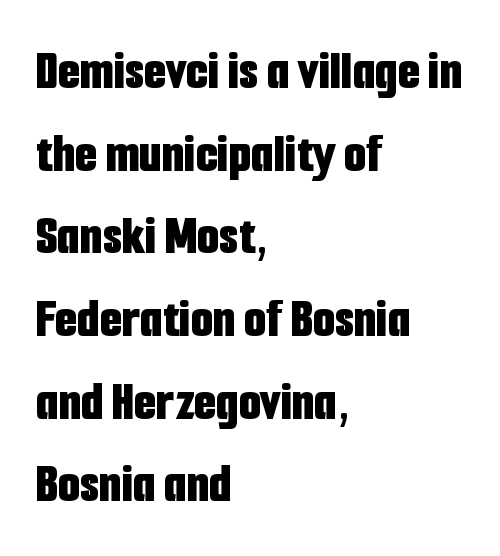
Q: Is the text bold? A: Yes.
Q: Is the text italic (slanted)? A: No, it is upright.
Q: Is the typeface a serif or a sans-serif typeface? A: Sans-serif.
Q: Is the text underlined? A: No.
Q: How is the paragraph aligned? A: Left-aligned.
Q: Is the spacing between letters normal or unusually wide? A: Normal.
Q: Is the spacing between lines tight, normal or loose? A: Normal.
Q: Width (condensed, normal, or wide)? A: Condensed.
Q: Stroke contrast? A: Low.
Q: x-height? A: Medium.
Q: Monospaced? A: No.
